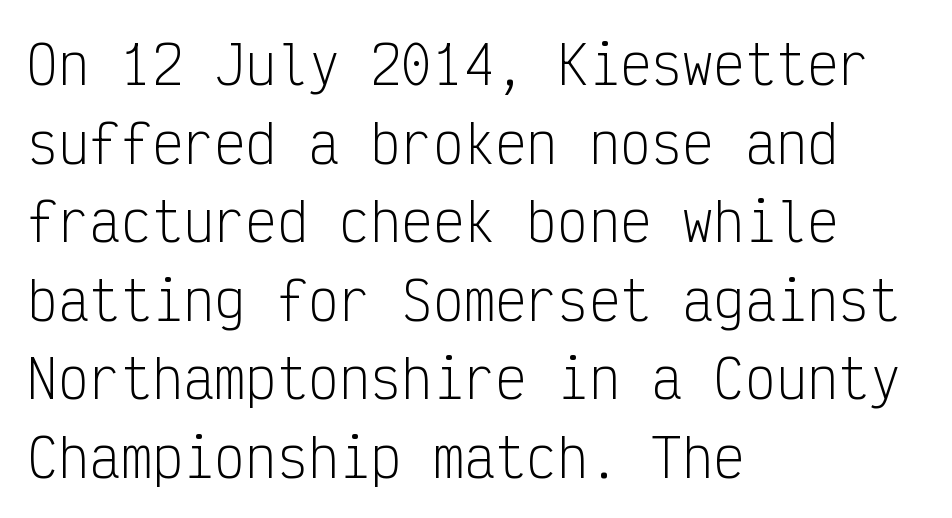
{"serif": "no", "italic": "no", "bold": "no", "weight": "light", "width": "condensed", "stroke_contrast": "low", "x_height": "medium", "monospaced": "yes", "underline": "no", "align": "left", "line_spacing": "normal", "line_spacing_ratio": 1.51, "letter_spacing": "normal", "letter_spacing_em": 0.0, "glyph_px": 52}
